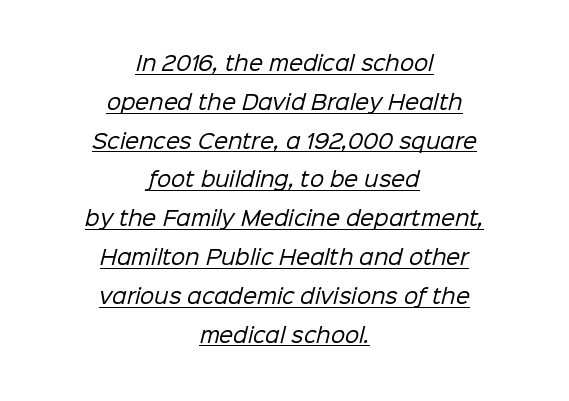
The strokes carry an ordinary text weight at most. These characters rest on top of a visible drawn line. The line-height multiplier appears high, well above default. Each line is balanced around a shared central axis.
